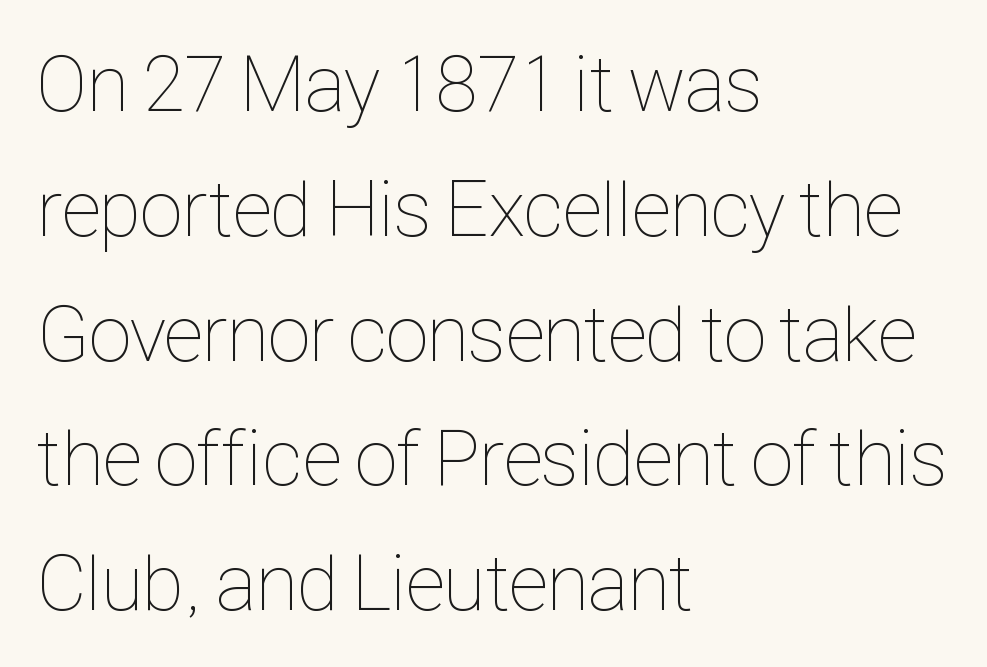
Q: Is the text bold? A: No.
Q: Is the text italic (slanted)? A: No, it is upright.
Q: Is the text underlined? A: No.
Q: How is the paragraph aligned? A: Left-aligned.
Q: Is the spacing between letters normal or unusually wide? A: Normal.
Q: Is the spacing between lines tight, normal or loose? A: Normal.
Q: Width (condensed, normal, or wide)? A: Condensed.
Q: Stroke contrast? A: Low.
Q: x-height? A: Medium.
Q: Monospaced? A: No.
